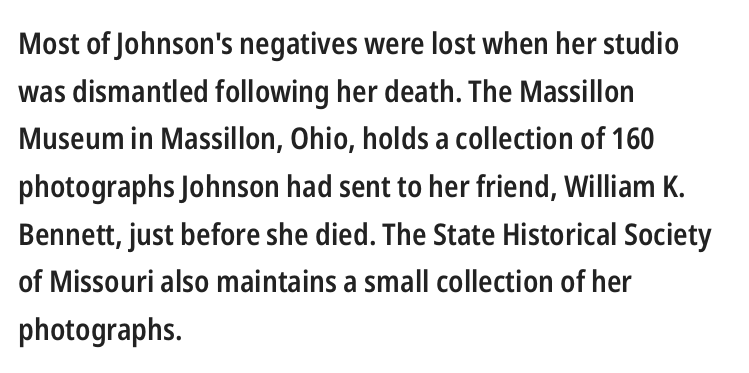
{"serif": "no", "italic": "no", "bold": "semi", "weight": "semibold", "width": "condensed", "stroke_contrast": "low", "x_height": "medium", "monospaced": "no", "underline": "no", "align": "left", "line_spacing": "normal", "line_spacing_ratio": 1.59, "letter_spacing": "normal", "letter_spacing_em": 0.0, "glyph_px": 30}
